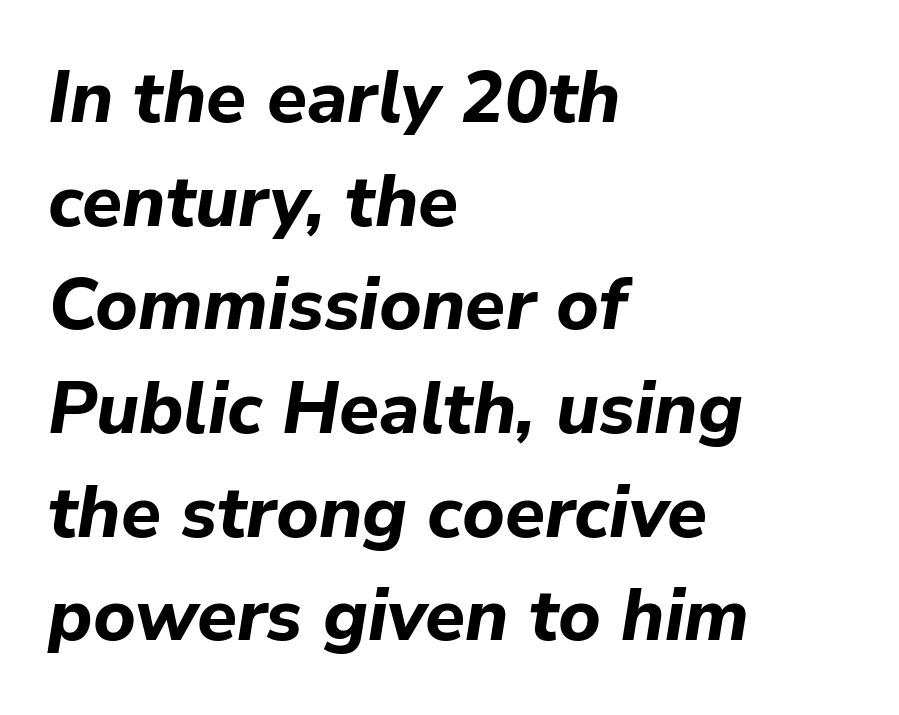
{"italic": "yes", "lean": "right", "slant_degrees": 9, "bold": "yes", "weight": "bold", "width": "normal", "stroke_contrast": "low", "x_height": "medium", "monospaced": "no", "underline": "no", "align": "left", "line_spacing": "normal", "line_spacing_ratio": 1.42, "letter_spacing": "normal", "letter_spacing_em": 0.0, "glyph_px": 73}
